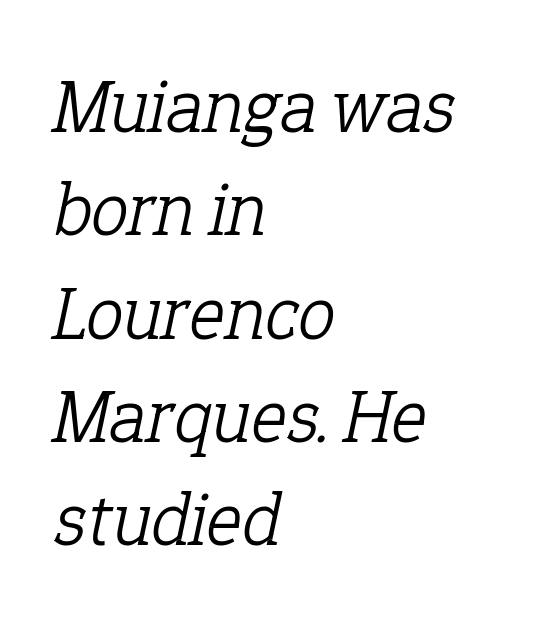
The compositor pushed each line to the left boundary. No extra tracking has been applied to these lines. Slanted lettering throughout. Counters stay open thanks to moderate or lighter strokes. A typesetter would label this face a serif.
